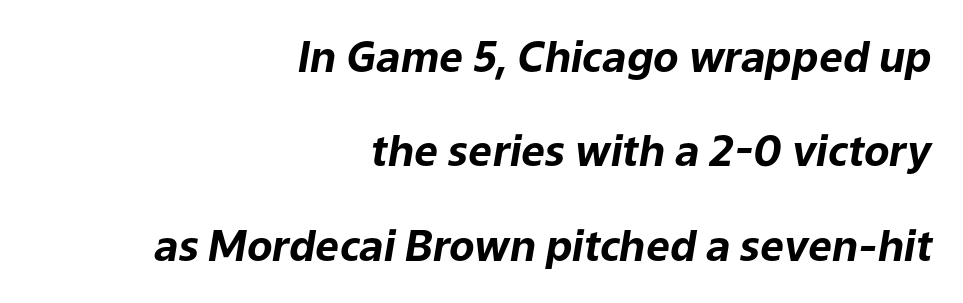
Would a proofreader flag this as italicized? Yes. Characters follow at the spacing the type designer built in. These lines are rendered in a variable-pitch font. Typeset ragged left — the right edge is the straight one. Unmarked baselines from the first word to the last. Loosely led — the rows are spread out.
